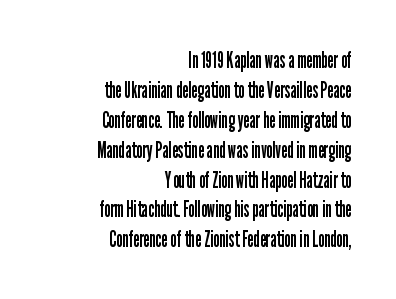
The image shows 23 px text type, upright; set right-aligned, normal line spacing (1.3x), normal letter spacing, not underlined.
